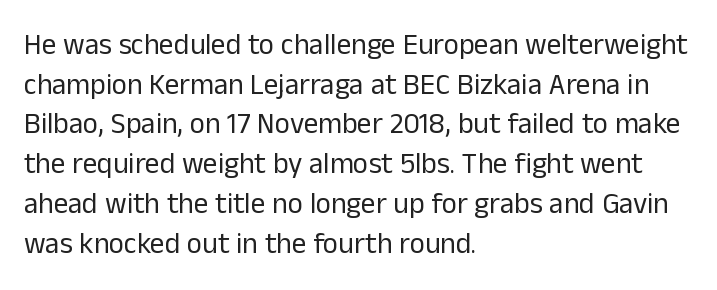
Q: Is the text bold? A: No.
Q: Is the text italic (slanted)? A: No, it is upright.
Q: Is the typeface a serif or a sans-serif typeface? A: Sans-serif.
Q: Is the text underlined? A: No.
Q: How is the paragraph aligned? A: Left-aligned.
Q: Is the spacing between letters normal or unusually wide? A: Normal.
Q: Is the spacing between lines tight, normal or loose? A: Normal.
Q: Width (condensed, normal, or wide)? A: Normal.
Q: Stroke contrast? A: Low.
Q: x-height? A: Medium.
Q: Monospaced? A: No.
